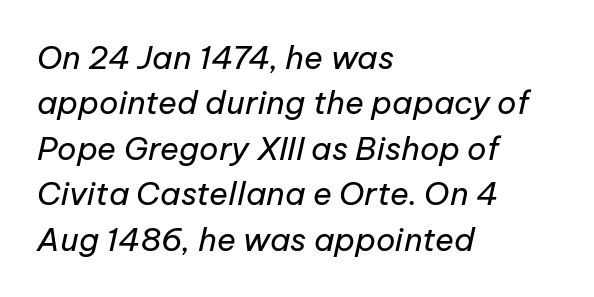
Q: Is the text bold? A: No.
Q: Is the text italic (slanted)? A: Yes, it leans right by about 12 degrees.
Q: Is the text underlined? A: No.
Q: How is the paragraph aligned? A: Left-aligned.
Q: Is the spacing between letters normal or unusually wide? A: Normal.
Q: Is the spacing between lines tight, normal or loose? A: Normal.
Q: Width (condensed, normal, or wide)? A: Normal.
Q: Stroke contrast? A: Low.
Q: x-height? A: Medium.
Q: Monospaced? A: No.
